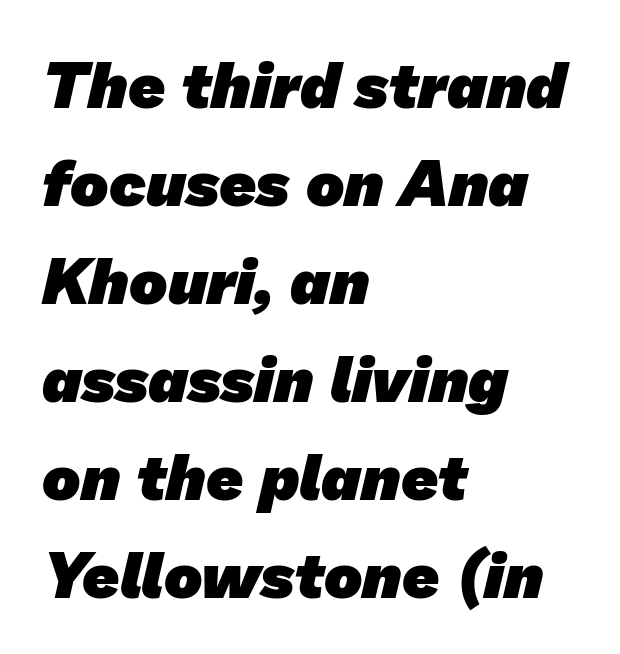
Only glyphs here, with clear space below each row. The passage shown is typeset with a sans-serif family. Each glyph is drawn with heavy, bold strokes. You could not count columns in this text — the font is proportionally spaced.
